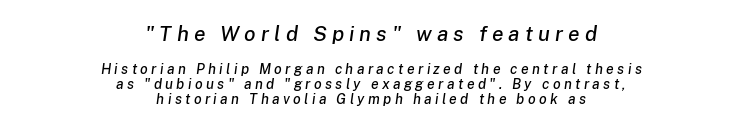
Q: Is the text italic (slanted)? A: Yes, it leans right by about 8 degrees.
Q: Is the text underlined? A: No.
Q: How is the paragraph aligned? A: Centered.
Q: Is the spacing between letters normal or unusually wide? A: Unusually wide.
Q: Is the spacing between lines tight, normal or loose? A: Tight.
Q: Which block of text is set in a larger size, the first (top) or the second (bottom)? A: The first (top) one.
